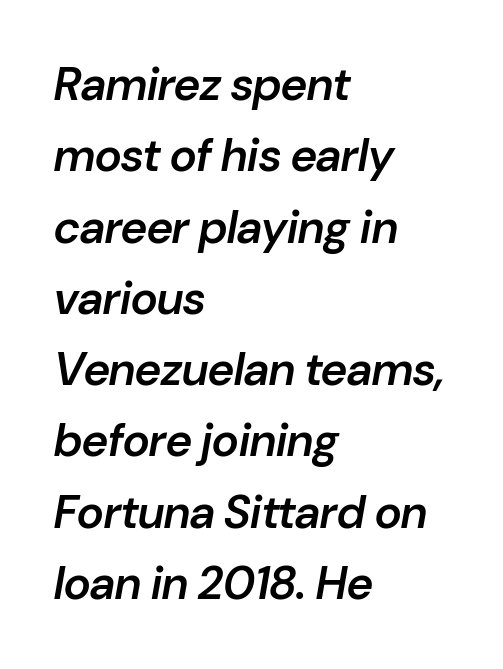
{"italic": "yes", "lean": "right", "slant_degrees": 10, "bold": "semi", "weight": "semibold", "width": "normal", "stroke_contrast": "low", "x_height": "medium", "monospaced": "no", "underline": "no", "align": "left", "line_spacing": "normal", "line_spacing_ratio": 1.55, "letter_spacing": "normal", "letter_spacing_em": 0.0, "glyph_px": 46}
